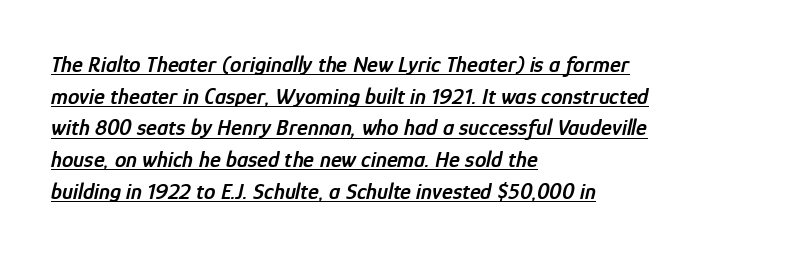
These lines sit exactly where default settings would place them. These lines keep a tight, regular rhythm from letter to letter. You can see a thin bar hugging the bottom of the glyphs. Firm but not heavy-handed strokes: this text is semibold. The lines in this sample share a left origin and differ only in where they stop. Posture: slanted.
